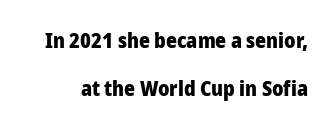
Q: Is the text bold? A: Yes.
Q: Is the text italic (slanted)? A: No, it is upright.
Q: Is the text underlined? A: No.
Q: Is the spacing between letters normal or unusually wide? A: Normal.
Q: Is the spacing between lines tight, normal or loose? A: Loose.
